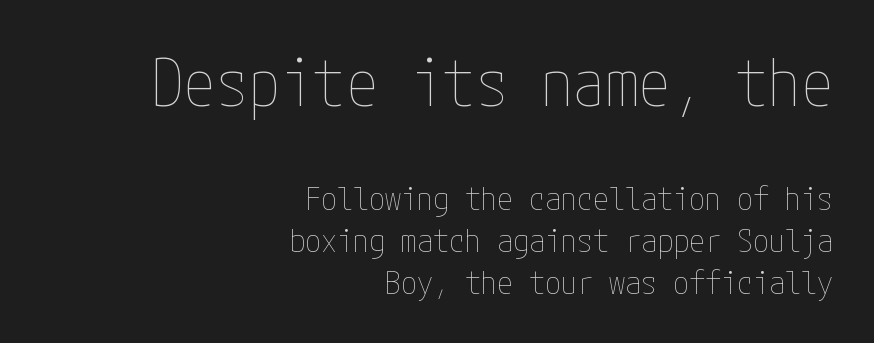
{"italic": "no", "bold": "no", "weight": "thin", "width": "condensed", "stroke_contrast": "low", "x_height": "medium", "underline": "no", "align": "right", "line_spacing": "normal", "line_spacing_ratio": 1.31, "letter_spacing": "normal", "letter_spacing_em": 0.0, "larger_block": "first", "size_ratio": 2.03, "glyph_px": 65}
